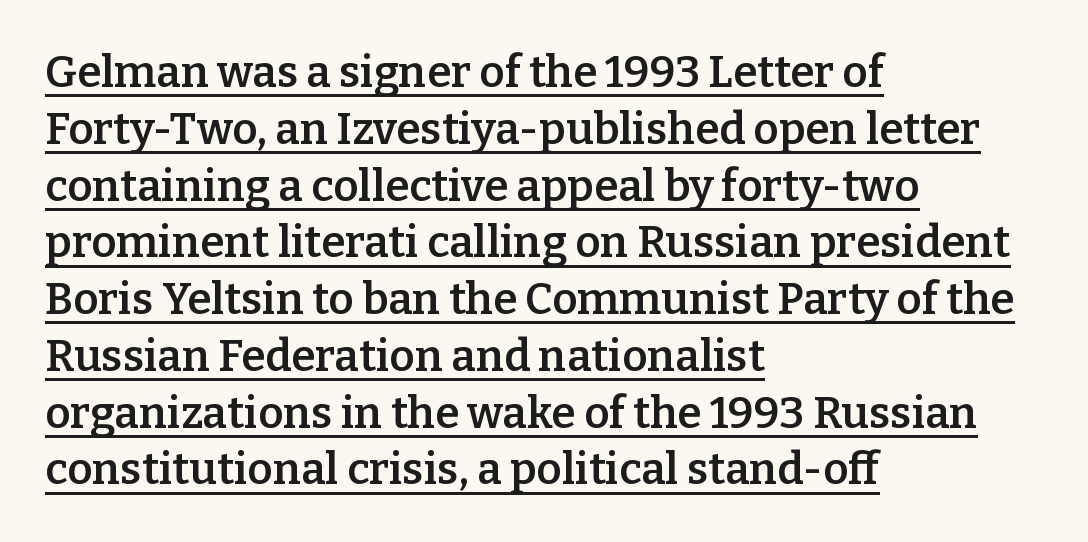
Ordinary non-slanted type is in use. The setting favours the left margin, as ordinary paragraphs usually do. Think of a printed novel: that variable character pitch is what you see here. Successive baselines arrive at the customary interval. The type is set solid horizontally, with unmodified tracking.
